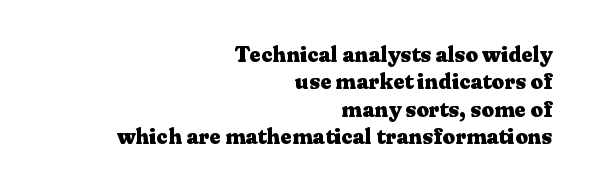
Horizontal alignment here is rightward, an uncommon choice for prose. Weight check: bold — yes, fully. The passage shown is not underscored anywhere. Students, note that the glyphs here touch the page at normal intervals. The lettering stays uniformly vertical, giving the passage a roman look.
